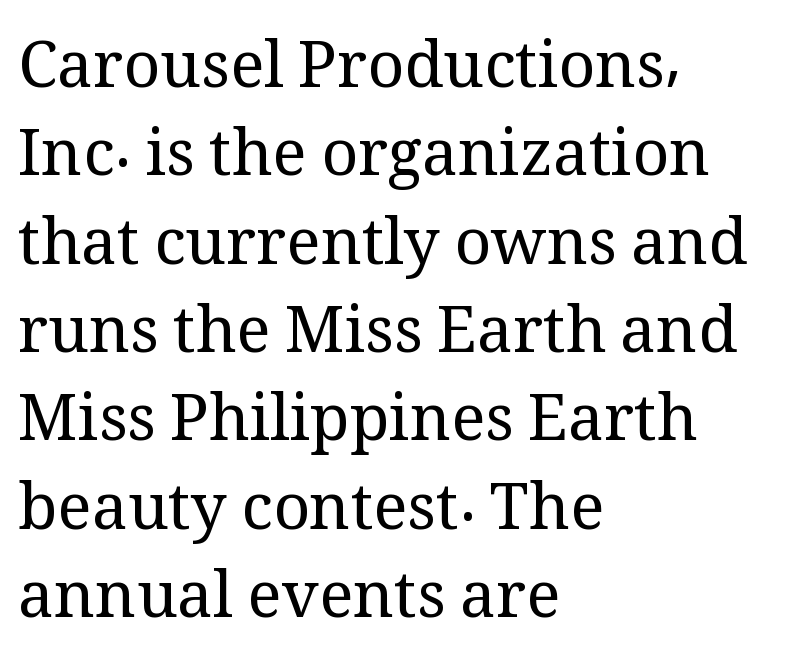
No italicization has been applied; the sample stays upright. This sample uses plain, unmodified letter spacing. Is this a fixed-width face? No — the glyphs have proportional, varying widths. Line starts are locked; line ends wander.
